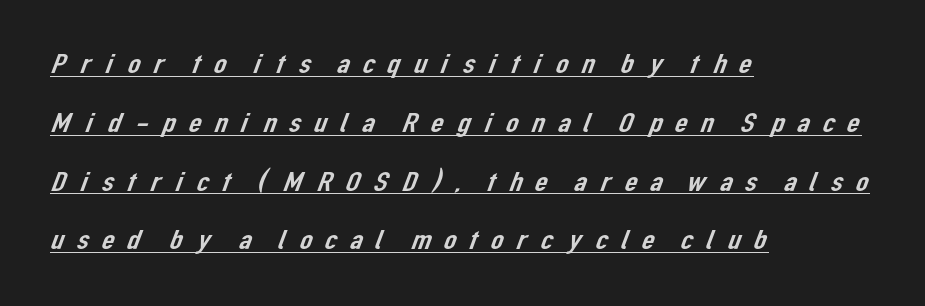
Q: Is the typeface a serif or a sans-serif typeface? A: Sans-serif.
Q: Is the text underlined? A: Yes.
Q: How is the paragraph aligned? A: Left-aligned.
Q: Is the spacing between letters normal or unusually wide? A: Unusually wide.
Q: Is the spacing between lines tight, normal or loose? A: Loose.
Q: Width (condensed, normal, or wide)? A: Normal.
Q: Stroke contrast? A: Low.
Q: x-height? A: Medium.
Q: Monospaced? A: No.
